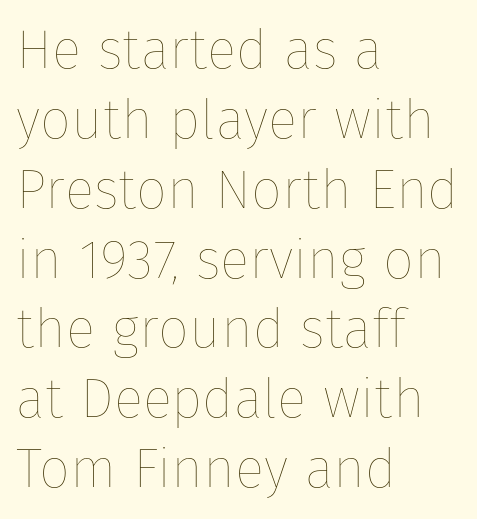
The image shows 55 px thin type, upright; set left-aligned, normal line spacing (1.27x), normal letter spacing, not underlined; low stroke contrast and a medium x-height.
